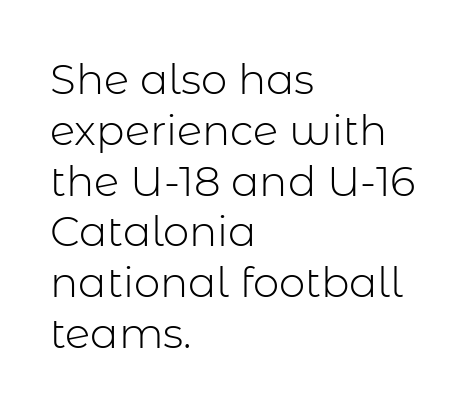
Q: Is the text bold? A: No.
Q: Is the text italic (slanted)? A: No, it is upright.
Q: Is the typeface a serif or a sans-serif typeface? A: Sans-serif.
Q: Is the text underlined? A: No.
Q: How is the paragraph aligned? A: Left-aligned.
Q: Is the spacing between letters normal or unusually wide? A: Normal.
Q: Width (condensed, normal, or wide)? A: Normal.
Q: Stroke contrast? A: Low.
Q: x-height? A: Medium.
Q: Monospaced? A: No.
